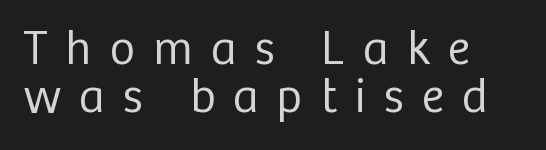
Q: Is the text bold? A: No.
Q: Is the text italic (slanted)? A: No, it is upright.
Q: Is the typeface a serif or a sans-serif typeface? A: Sans-serif.
Q: Is the text underlined? A: No.
Q: How is the paragraph aligned? A: Left-aligned.
Q: Is the spacing between letters normal or unusually wide? A: Unusually wide.
Q: Is the spacing between lines tight, normal or loose? A: Tight.
Q: Width (condensed, normal, or wide)? A: Normal.
Q: Stroke contrast? A: Low.
Q: x-height? A: Medium.
Q: Monospaced? A: No.
